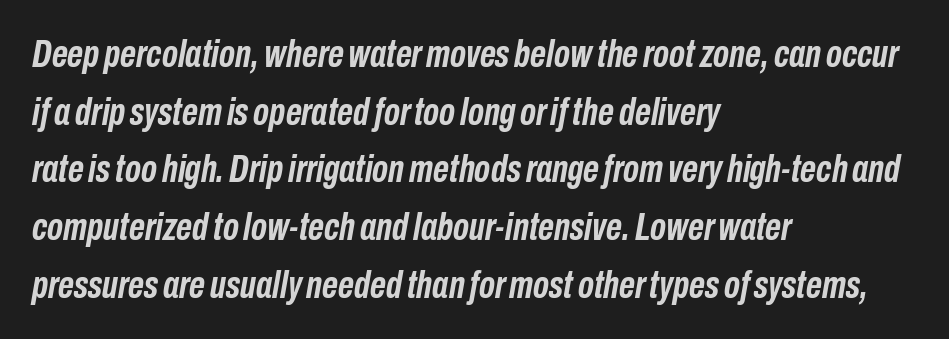
Q: Is the text bold? A: Yes.
Q: Is the text italic (slanted)? A: Yes, it leans right by about 10 degrees.
Q: Is the text underlined? A: No.
Q: How is the paragraph aligned? A: Left-aligned.
Q: Is the spacing between letters normal or unusually wide? A: Normal.
Q: Is the spacing between lines tight, normal or loose? A: Normal.
Q: Width (condensed, normal, or wide)? A: Condensed.
Q: Stroke contrast? A: Low.
Q: x-height? A: Medium.
Q: Monospaced? A: No.
